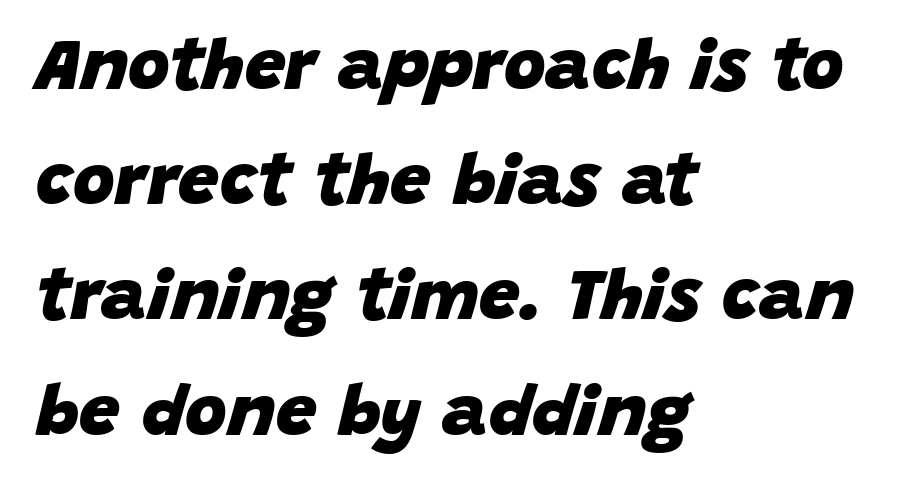
The whole block is typeset with a tilt. In terms of letterspacing, this is plain default setting. Look at the stroke-to-counter ratio: heavy, a bold. Clear beneath every line of the passage. These lines are rendered in a variable-pitch font. This block has exactly the height ordinary leading produces.
